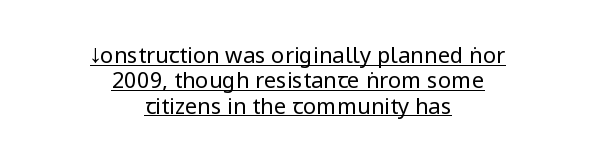
{"italic": "no", "bold": "no", "underline": "yes", "align": "center", "line_spacing": "tight", "line_spacing_ratio": 1.15, "letter_spacing": "normal", "letter_spacing_em": 0.0, "glyph_px": 22}
